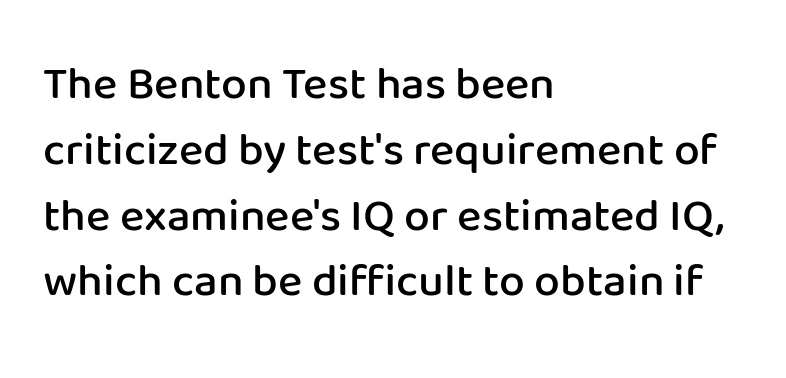
The image shows 46 px semibold sans-serif type, upright; set left-aligned, normal line spacing (1.43x), normal letter spacing, not underlined; low stroke contrast and a medium x-height.
